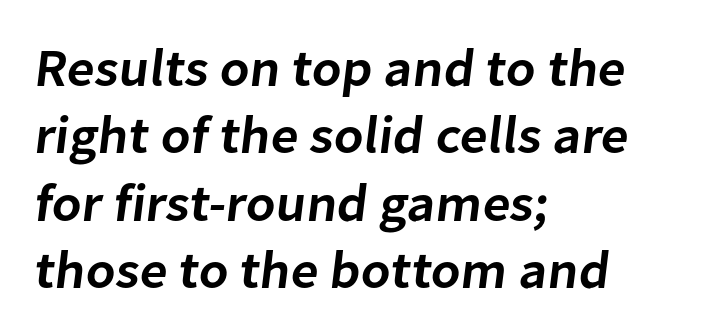
The horizontal fit of the characters is conventional and even. Evenly set lines give the paragraph a standard silhouette. The face used here is a sans, in the tradition of grotesques and geometrics. Rule under the text: the space is simply empty. The face used here is proportionally spaced, like ordinary book or web type. Look at the stroke-to-counter ratio: somewhat heavy, a semibold.
